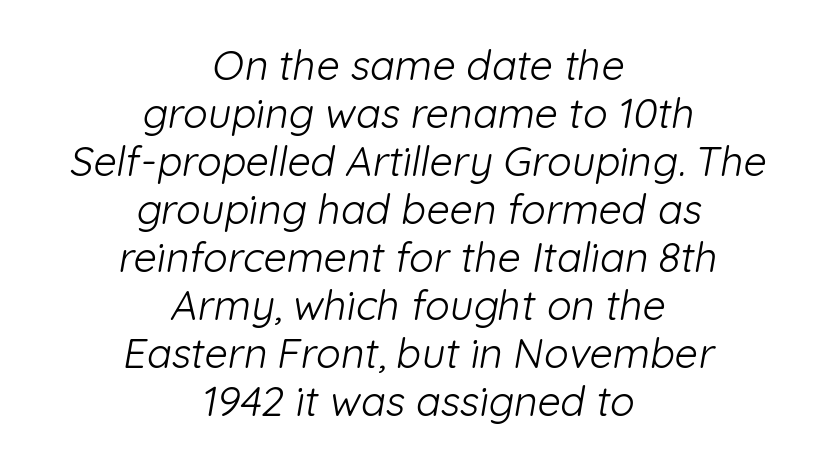
Q: Is the text bold? A: No.
Q: Is the typeface a serif or a sans-serif typeface? A: Sans-serif.
Q: Is the text underlined? A: No.
Q: How is the paragraph aligned? A: Centered.
Q: Is the spacing between letters normal or unusually wide? A: Normal.
Q: Width (condensed, normal, or wide)? A: Normal.
Q: Stroke contrast? A: Low.
Q: x-height? A: Medium.
Q: Monospaced? A: No.
